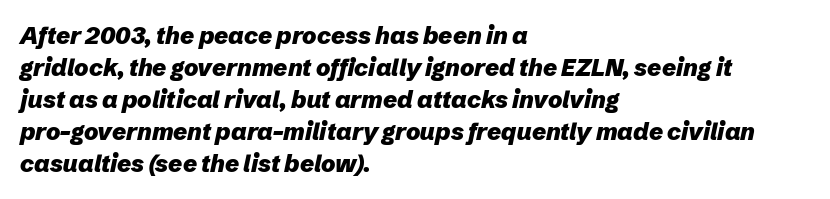
Q: Is the text bold? A: Yes.
Q: Is the text italic (slanted)? A: Yes, it leans right by about 12 degrees.
Q: Is the text underlined? A: No.
Q: How is the paragraph aligned? A: Left-aligned.
Q: Is the spacing between letters normal or unusually wide? A: Normal.
Q: Is the spacing between lines tight, normal or loose? A: Normal.
